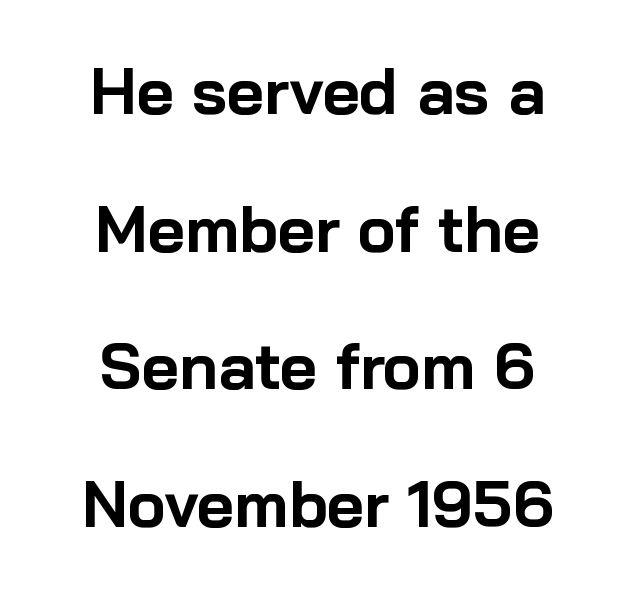
{"serif": "no", "italic": "no", "bold": "yes", "weight": "bold", "width": "normal", "stroke_contrast": "low", "x_height": "medium", "monospaced": "no", "underline": "no", "align": "center", "line_spacing": "loose", "line_spacing_ratio": 2.15, "letter_spacing": "normal", "letter_spacing_em": 0.0, "glyph_px": 64}
